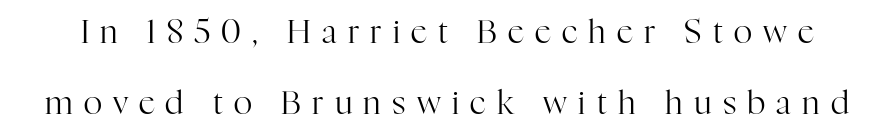
Check under the words: just untouched page. This sample uses a serif face. Ascenders rise straight up at ninety degrees. The tracking jumps out immediately: characters are airy and widely separated. Think of a printed novel: that variable character pitch is what you see here.
